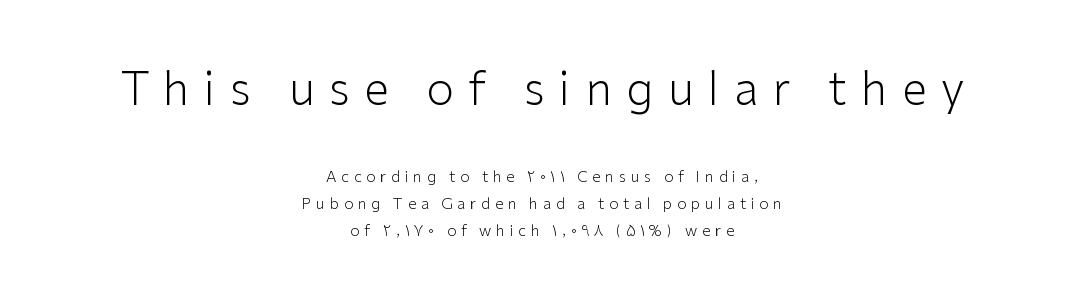
{"serif": "no", "italic": "no", "bold": "no", "weight": "light", "width": "normal", "stroke_contrast": "low", "x_height": "medium", "monospaced": "no", "underline": "no", "align": "center", "line_spacing_ratio": 1.8, "letter_spacing": "wide", "letter_spacing_em": 0.32, "larger_block": "first", "size_ratio": 3.0, "glyph_px": 45}
